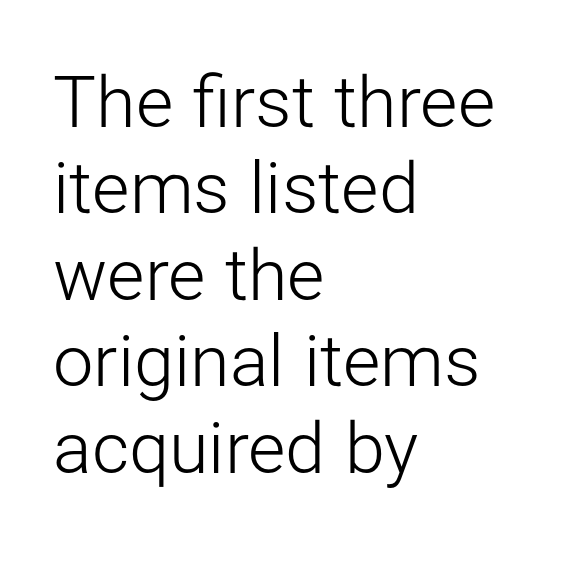
{"serif": "no", "italic": "no", "bold": "no", "weight": "light", "width": "normal", "stroke_contrast": "low", "x_height": "medium", "monospaced": "no", "underline": "no", "align": "left", "line_spacing_ratio": 1.2, "letter_spacing": "normal", "letter_spacing_em": 0.0, "glyph_px": 72}
